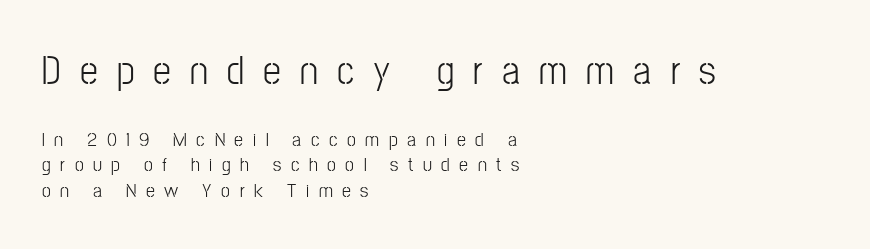
The image shows 40 px light, condensed sans-serif type, upright; set left-aligned, normal line spacing (1.27x), unusually wide letter spacing (+0.48 em), not underlined; the first (top) block is 2.0x larger; low stroke contrast and a medium x-height.
